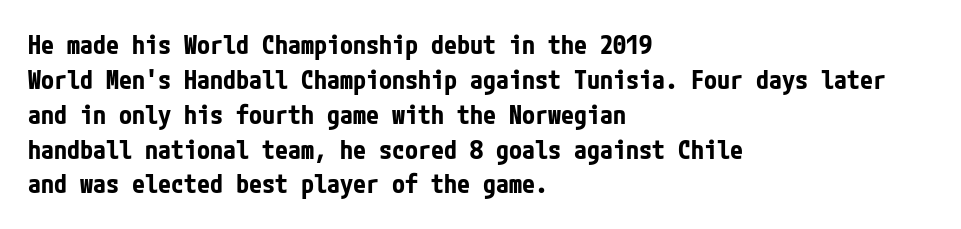
{"italic": "no", "bold": "yes", "underline": "no", "align": "left", "line_spacing": "normal", "line_spacing_ratio": 1.34, "letter_spacing": "normal", "letter_spacing_em": 0.0, "glyph_px": 26}
